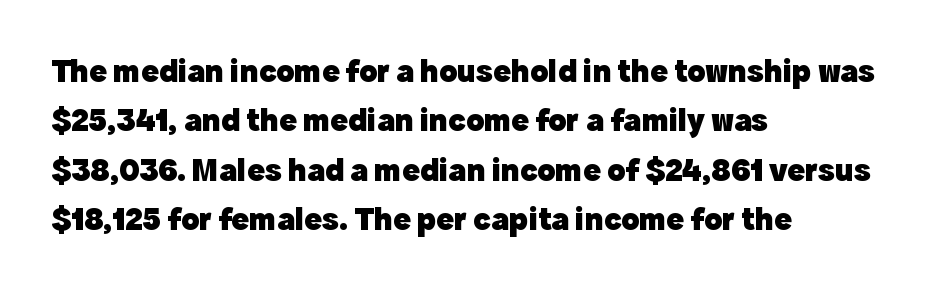
{"serif": "no", "italic": "no", "bold": "yes", "weight": "heavy", "width": "normal", "x_height": "medium", "monospaced": "no", "underline": "no", "align": "left", "line_spacing": "normal", "line_spacing_ratio": 1.5, "letter_spacing": "normal", "letter_spacing_em": 0.0, "glyph_px": 33}
